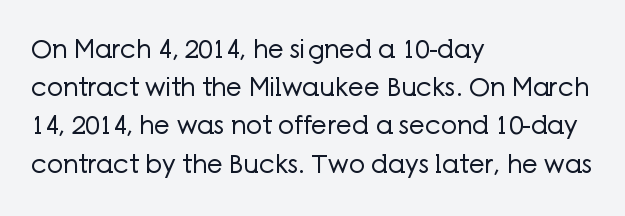
Q: Is the text bold? A: No.
Q: Is the text italic (slanted)? A: No, it is upright.
Q: Is the text underlined? A: No.
Q: How is the paragraph aligned? A: Left-aligned.
Q: Is the spacing between letters normal or unusually wide? A: Normal.
Q: Is the spacing between lines tight, normal or loose? A: Normal.
